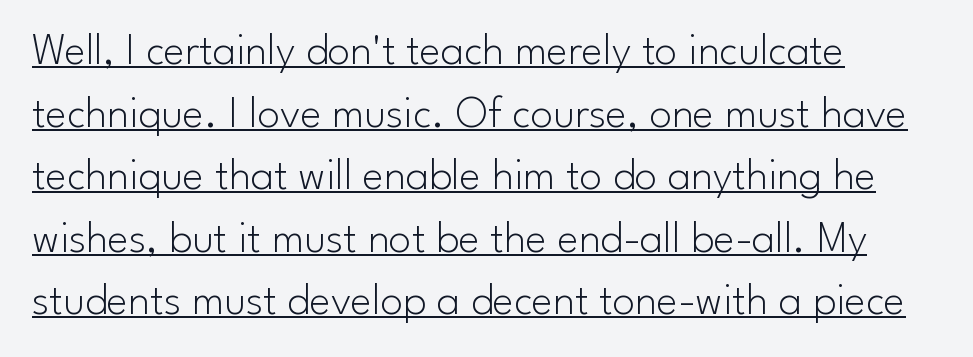
The image shows 45 px light sans-serif type, upright; set left-aligned, normal line spacing (1.39x), normal letter spacing, underlined; low stroke contrast and a small x-height.
